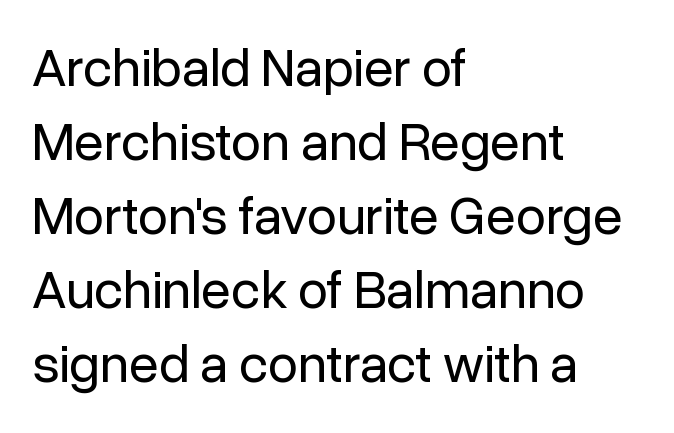
Grotesque or geometric, the face here clearly has no serifs. Vertically, the passage feels balanced, rows spaced as you'd expect. The lettering stays uniformly vertical, giving the passage a roman look. A typesetter would call this proportional, since set widths differ per character. Short note: letters normally spaced.
